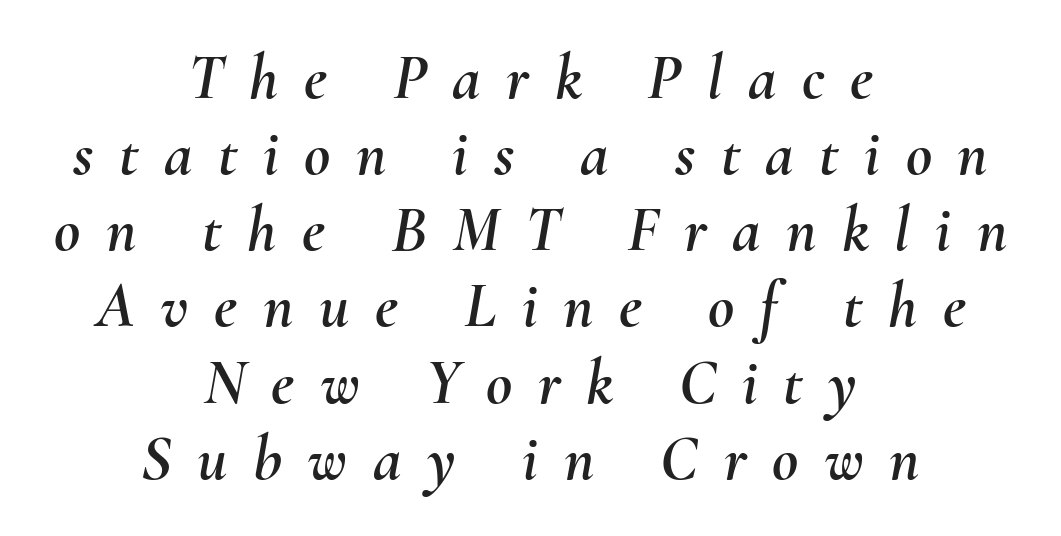
Q: Is the text italic (slanted)? A: Yes, it leans right by about 10 degrees.
Q: Is the text underlined? A: No.
Q: How is the paragraph aligned? A: Centered.
Q: Is the spacing between letters normal or unusually wide? A: Unusually wide.
Q: Width (condensed, normal, or wide)? A: Normal.
Q: Stroke contrast? A: Medium.
Q: x-height? A: Small.
Q: Monospaced? A: No.
